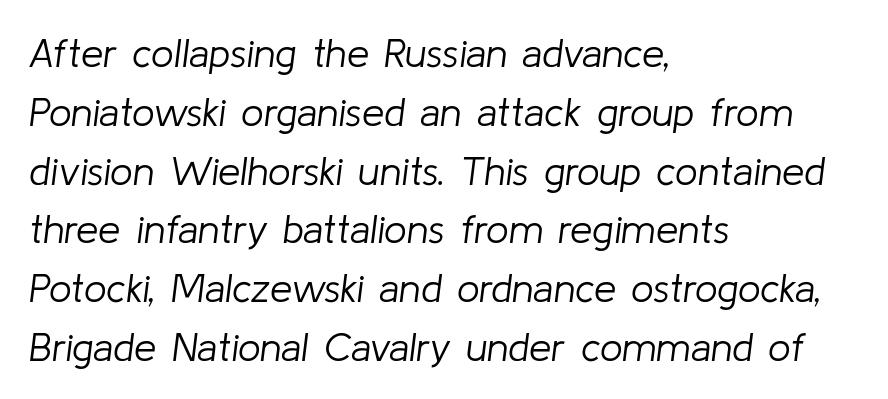
The image shows 40 px light type, italic (leaning right); set left-aligned, normal line spacing (1.47x), normal letter spacing, not underlined; low stroke contrast and a medium x-height.
